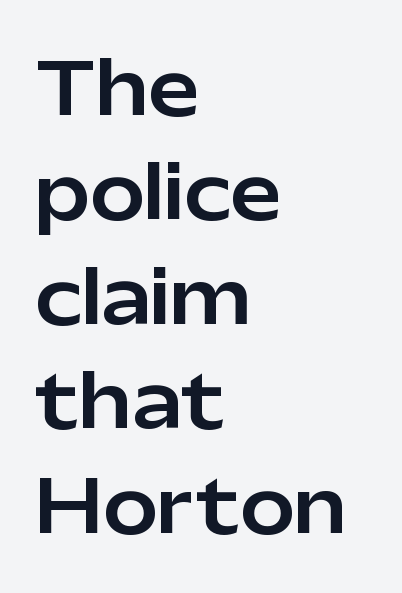
Q: Is the text italic (slanted)? A: No, it is upright.
Q: Is the typeface a serif or a sans-serif typeface? A: Sans-serif.
Q: Is the text underlined? A: No.
Q: How is the paragraph aligned? A: Left-aligned.
Q: Is the spacing between letters normal or unusually wide? A: Normal.
Q: Is the spacing between lines tight, normal or loose? A: Normal.
Q: Width (condensed, normal, or wide)? A: Normal.
Q: Stroke contrast? A: Low.
Q: x-height? A: Medium.
Q: Monospaced? A: No.
